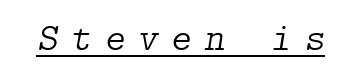
The face used here is rendered with a markedly widened letterfit. A typographer would call this underscored text. The passage shown is typeset with a serif family. Characters are canted at an angle relative to the baseline's perpendicular. Weight: regular or lighter.
